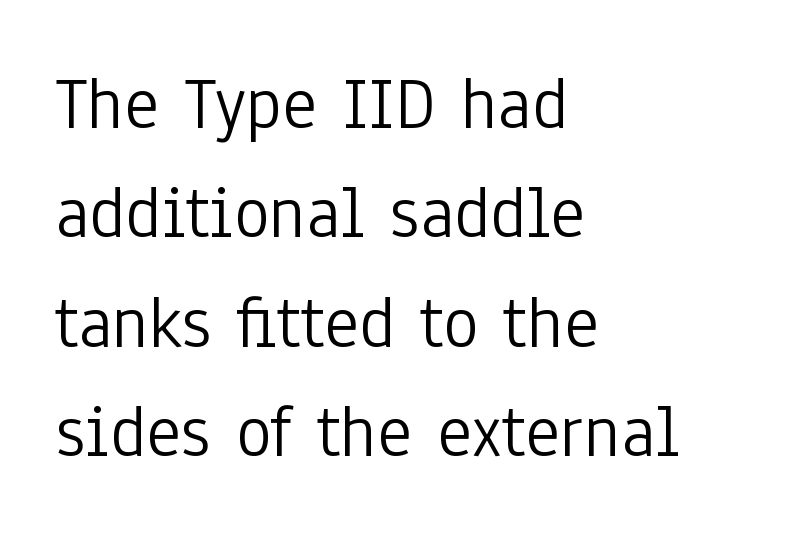
Vertically, the passage feels balanced, rows spaced as you'd expect. Each line starts at the same left margin while the right side varies. Rendered with straight, roman letterforms. Varying glyph widths throughout — classic text-font behaviour. Anything drawn beneath the words? Only blank space. These lines are composed in type without serifs.
